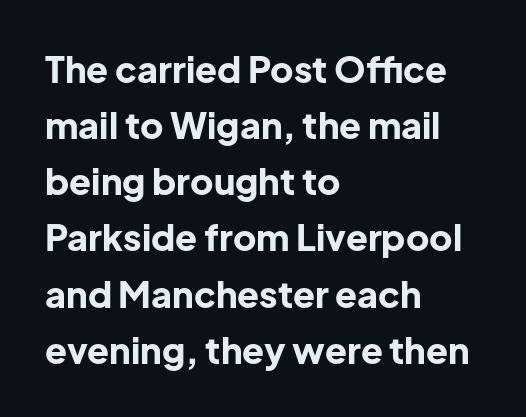
The image shows 36 px bold sans-serif type, upright; set left-aligned, normal line spacing (1.56x), normal letter spacing, not underlined; low stroke contrast and a medium x-height.
